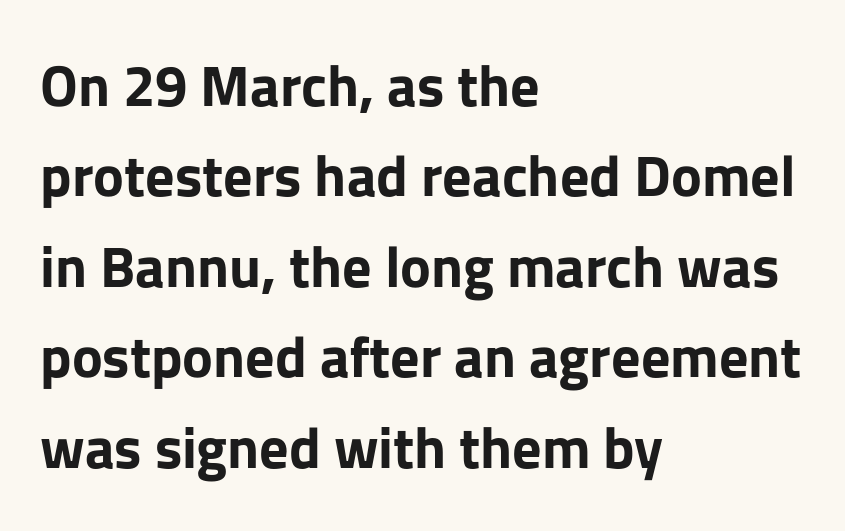
{"serif": "no", "italic": "no", "bold": "yes", "weight": "bold", "width": "normal", "stroke_contrast": "low", "x_height": "medium", "monospaced": "no", "underline": "no", "align": "left", "line_spacing": "normal", "line_spacing_ratio": 1.56, "letter_spacing": "normal", "letter_spacing_em": 0.0, "glyph_px": 58}
